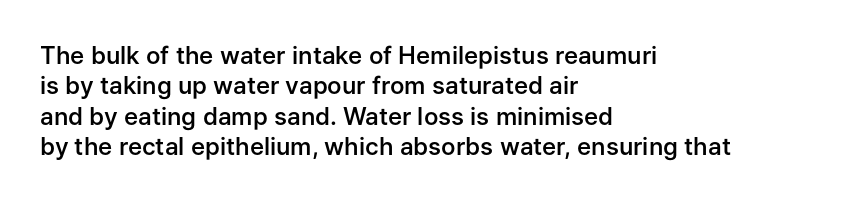
{"italic": "no", "bold": "semi", "underline": "no", "align": "left", "line_spacing": "normal", "line_spacing_ratio": 1.27, "letter_spacing": "normal", "letter_spacing_em": 0.0, "glyph_px": 24}
